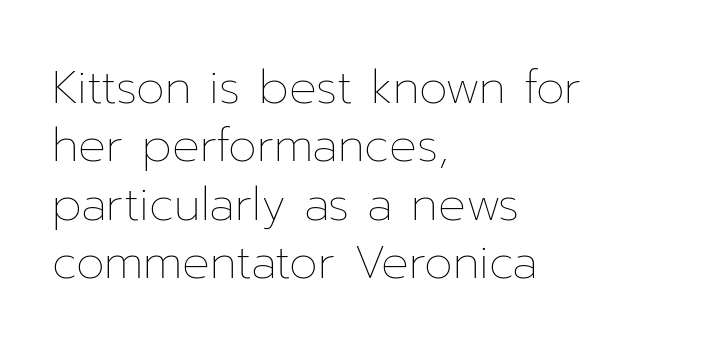
Q: Is the text bold? A: No.
Q: Is the text italic (slanted)? A: No, it is upright.
Q: Is the text underlined? A: No.
Q: How is the paragraph aligned? A: Left-aligned.
Q: Is the spacing between letters normal or unusually wide? A: Normal.
Q: Is the spacing between lines tight, normal or loose? A: Normal.
Q: Width (condensed, normal, or wide)? A: Normal.
Q: Stroke contrast? A: Low.
Q: x-height? A: Medium.
Q: Monospaced? A: No.
